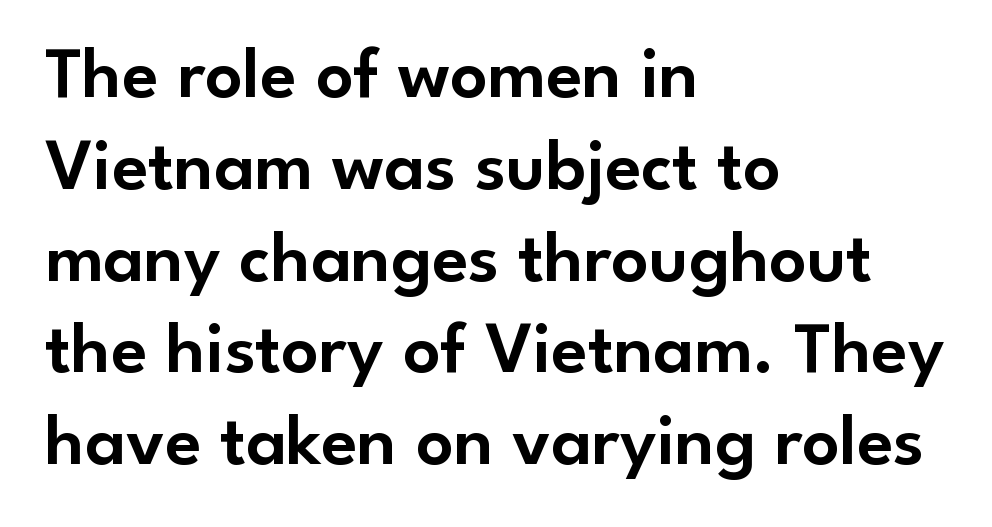
The image shows 74 px sans-serif type, upright; set left-aligned, line spacing 1.24x, normal letter spacing, not underlined; low stroke contrast and a small x-height.
